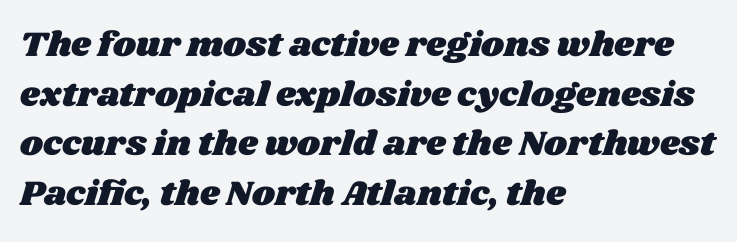
Check the space under the baseline: it is left empty. Line beginnings align vertically; line endings do not. The rendering uses a moderate line-height, typical for paragraphs. These lines are rendered in a variable-pitch font.
